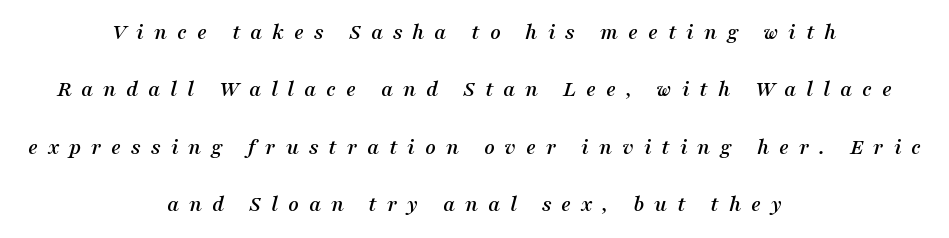
{"italic": "yes", "lean": "right", "slant_degrees": 16, "underline": "no", "align": "center", "line_spacing": "loose", "line_spacing_ratio": 2.5, "letter_spacing": "wide", "letter_spacing_em": 0.43, "glyph_px": 23}
